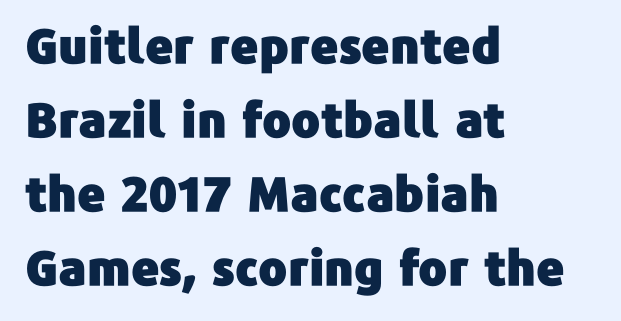
The image shows 48 px sans-serif type, upright; set left-aligned, normal line spacing (1.54x), normal letter spacing, not underlined; low stroke contrast and a medium x-height.
